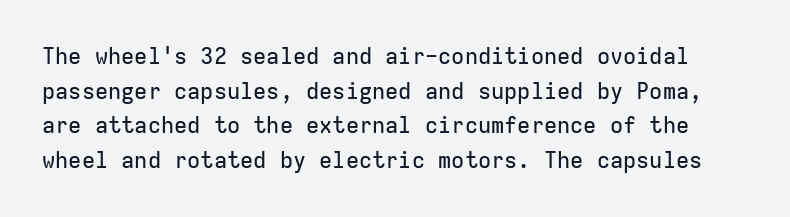
Q: Is the text italic (slanted)? A: No, it is upright.
Q: Is the text underlined? A: No.
Q: Is the spacing between letters normal or unusually wide? A: Normal.
Q: Is the spacing between lines tight, normal or loose? A: Normal.
